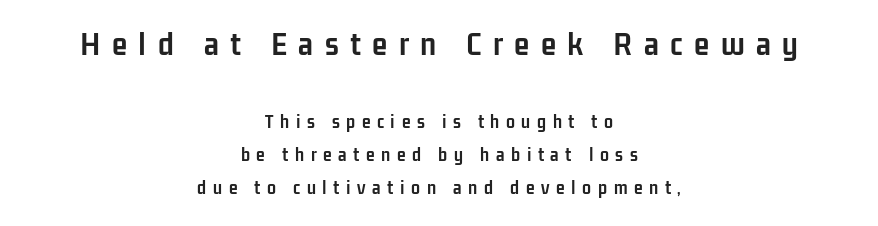
The image shows 35 px semibold, condensed sans-serif type, upright; set centered, normal line spacing (1.64x), unusually wide letter spacing (+0.33 em), not underlined; the first (top) block is 1.75x larger; low stroke contrast and a medium x-height.
